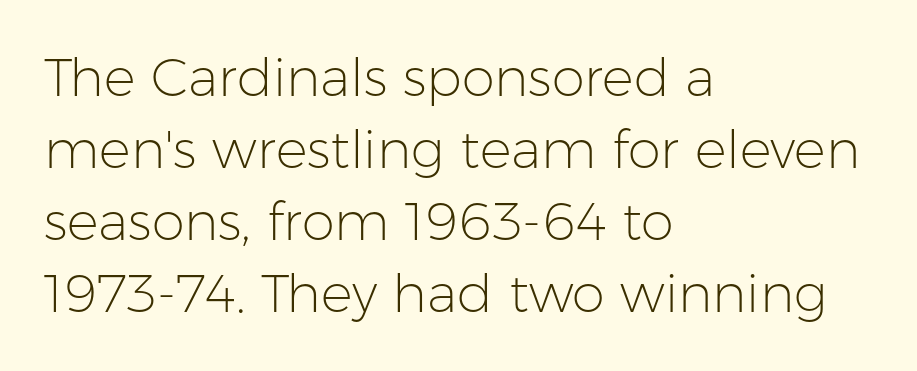
Q: Is the text bold? A: No.
Q: Is the text italic (slanted)? A: No, it is upright.
Q: Is the typeface a serif or a sans-serif typeface? A: Sans-serif.
Q: Is the text underlined? A: No.
Q: How is the paragraph aligned? A: Left-aligned.
Q: Is the spacing between letters normal or unusually wide? A: Normal.
Q: Is the spacing between lines tight, normal or loose? A: Normal.
Q: Width (condensed, normal, or wide)? A: Normal.
Q: Stroke contrast? A: Low.
Q: x-height? A: Medium.
Q: Monospaced? A: No.
